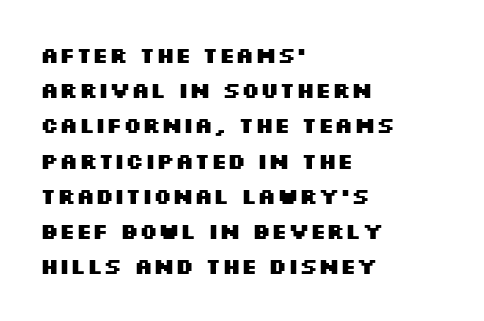
{"italic": "no", "bold": "yes", "underline": "no", "align": "left", "line_spacing": "normal", "line_spacing_ratio": 1.6, "letter_spacing": "normal", "letter_spacing_em": 0.0, "glyph_px": 22}
